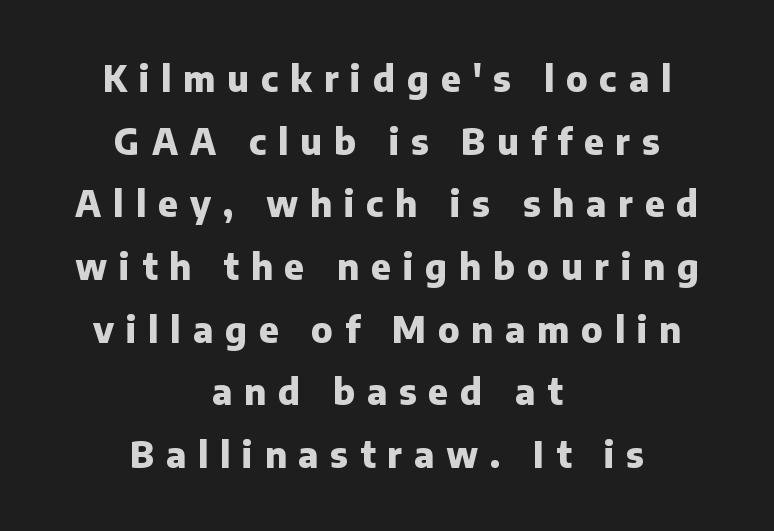
The image shows 35 px heavy sans-serif type, upright; set centered, line spacing 1.79x, unusually wide letter spacing (+0.34 em), not underlined; low stroke contrast and a medium x-height.
